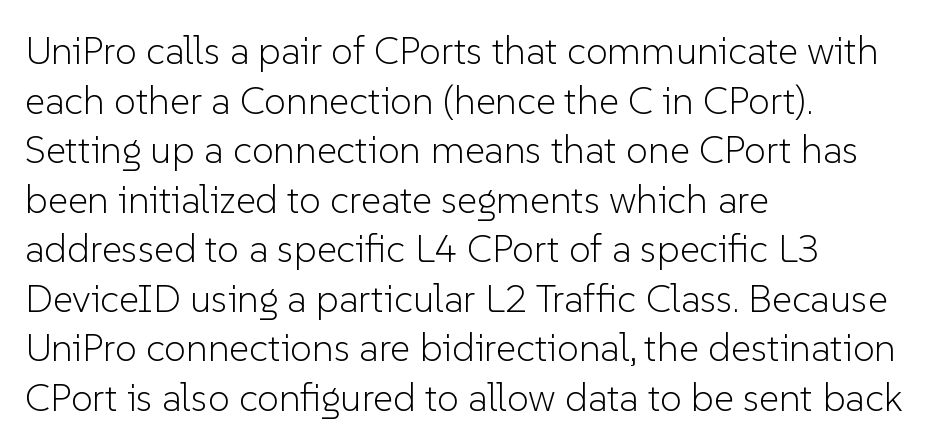
The image shows 39 px light sans-serif type, upright; set left-aligned, normal line spacing (1.27x), normal letter spacing, not underlined; low stroke contrast and a medium x-height.
